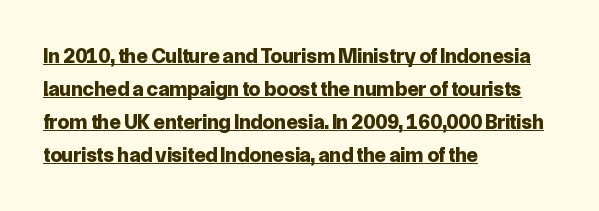
The image shows 21 px bold type, upright; set left-aligned, normal line spacing (1.57x), normal letter spacing, underlined.
